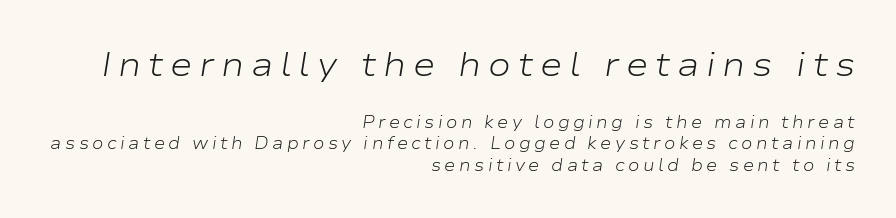
{"italic": "yes", "lean": "right", "slant_degrees": 9, "bold": "no", "weight": "light", "width": "wide", "stroke_contrast": "low", "x_height": "medium", "monospaced": "no", "underline": "no", "align": "right", "line_spacing_ratio": 1.24, "letter_spacing": "wide", "letter_spacing_em": 0.2, "larger_block": "first", "size_ratio": 2.0, "glyph_px": 34}
